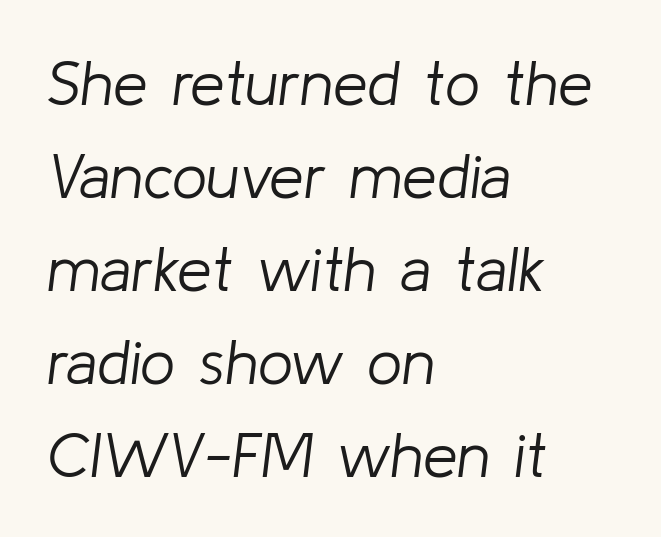
Q: Is the text bold? A: No.
Q: Is the text italic (slanted)? A: Yes, it leans right by about 8 degrees.
Q: Is the text underlined? A: No.
Q: How is the paragraph aligned? A: Left-aligned.
Q: Is the spacing between letters normal or unusually wide? A: Normal.
Q: Is the spacing between lines tight, normal or loose? A: Normal.
Q: Width (condensed, normal, or wide)? A: Normal.
Q: Stroke contrast? A: Low.
Q: x-height? A: Medium.
Q: Monospaced? A: No.
